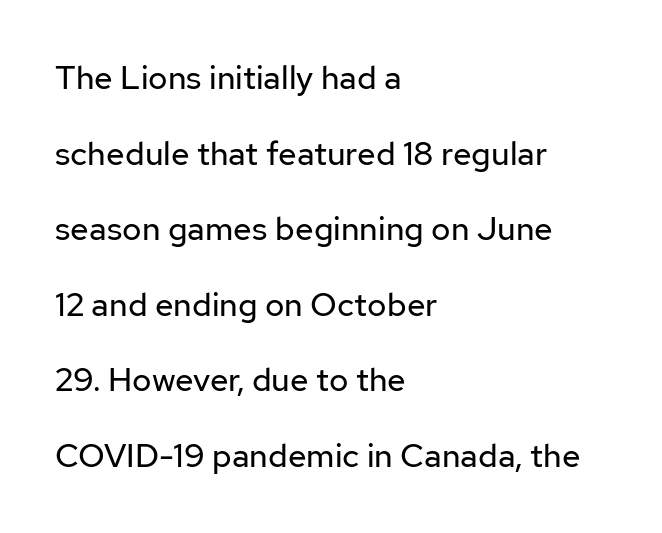
The rendering uses natural spacing where letterforms have individual widths. Stroke terminals: plain, sans-serif. Descenders are the only things crossing below the line. The rag falls on the right side of this text block. Widely set lines give the paragraph a tall, airy silhouette. Unlike italic type, these characters show no tilt at all.
